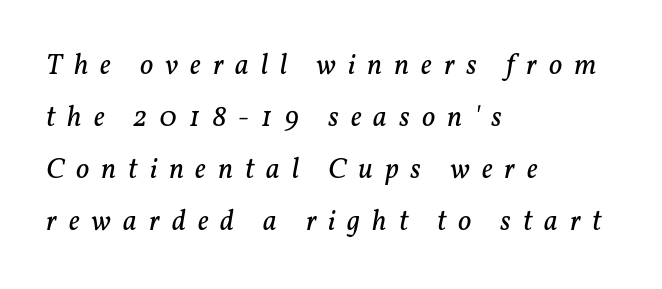
The image shows 29 px regular-weight serif type, italic (leaning right); set left-aligned, line spacing 1.79x, unusually wide letter spacing (+0.41 em), not underlined; low stroke contrast and a medium x-height.
